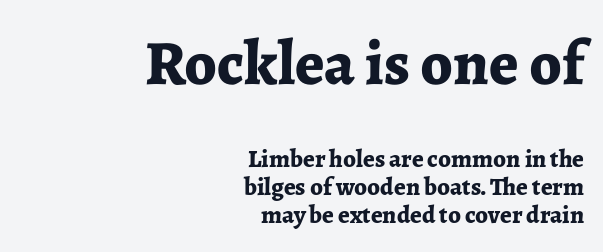
{"serif": "yes", "italic": "no", "bold": "yes", "weight": "bold", "width": "normal", "stroke_contrast": "low", "x_height": "medium", "monospaced": "no", "underline": "no", "align": "right", "line_spacing": "tight", "line_spacing_ratio": 1.13, "letter_spacing": "normal", "letter_spacing_em": 0.0, "larger_block": "first", "size_ratio": 2.52, "glyph_px": 63}
